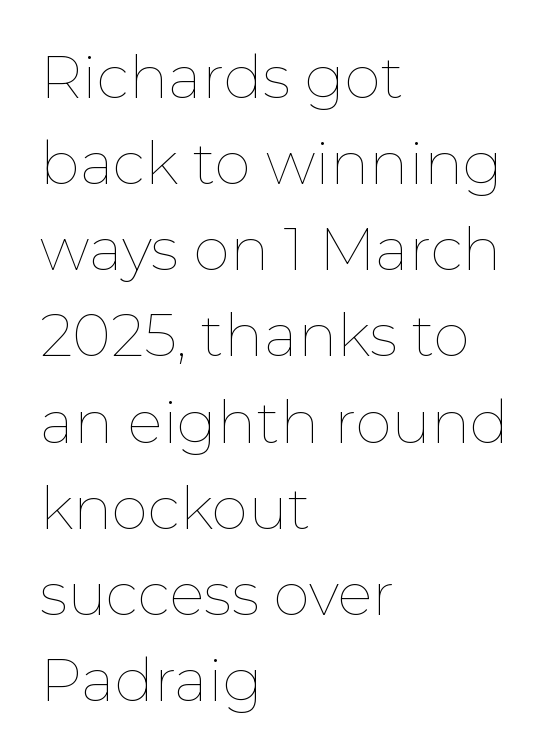
Caption: multi-line text, flush left, ragged right. Spacing between characters is what you'd get straight out of the box. A quiet, ordinary-to-light weight characterises the typeface. The glyphs are unaccompanied by any horizontal stroke below them. This sample has the flowing, uneven cadence of proportional lettering.
